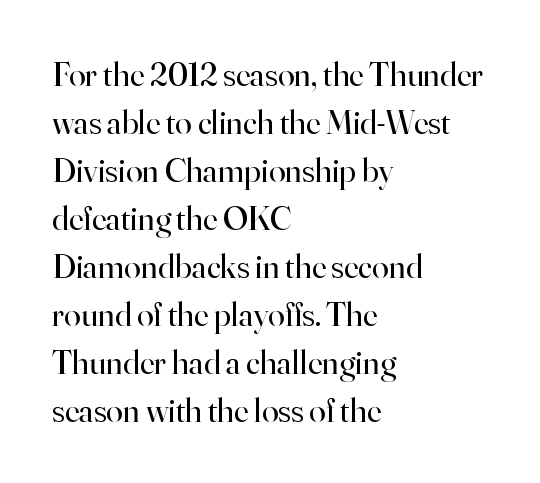
Q: Is the text bold? A: No.
Q: Is the text italic (slanted)? A: No, it is upright.
Q: Is the typeface a serif or a sans-serif typeface? A: Serif.
Q: Is the text underlined? A: No.
Q: How is the paragraph aligned? A: Left-aligned.
Q: Is the spacing between letters normal or unusually wide? A: Normal.
Q: Is the spacing between lines tight, normal or loose? A: Normal.
Q: Width (condensed, normal, or wide)? A: Normal.
Q: Stroke contrast? A: High.
Q: x-height? A: Small.
Q: Monospaced? A: No.
